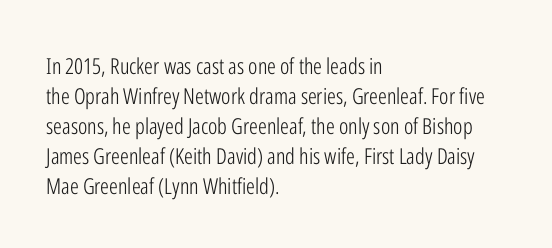
Q: Is the text bold? A: No.
Q: Is the text italic (slanted)? A: No, it is upright.
Q: Is the text underlined? A: No.
Q: How is the paragraph aligned? A: Left-aligned.
Q: Is the spacing between letters normal or unusually wide? A: Normal.
Q: Is the spacing between lines tight, normal or loose? A: Normal.
